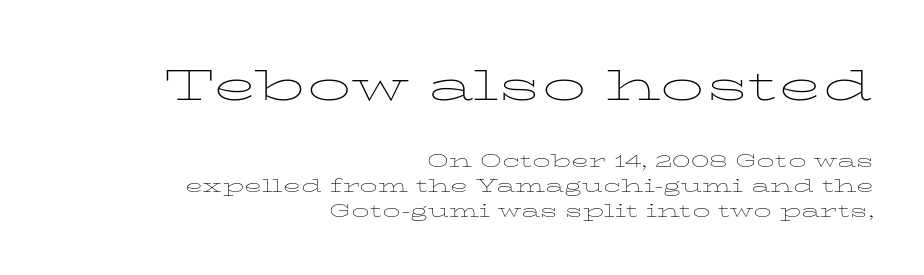
Q: Is the text bold? A: No.
Q: Is the text italic (slanted)? A: No, it is upright.
Q: Is the typeface a serif or a sans-serif typeface? A: Serif.
Q: Is the text underlined? A: No.
Q: How is the paragraph aligned? A: Right-aligned.
Q: Is the spacing between letters normal or unusually wide? A: Normal.
Q: Is the spacing between lines tight, normal or loose? A: Normal.
Q: Which block of text is set in a larger size, the first (top) or the second (bottom)? A: The first (top) one.
Q: Width (condensed, normal, or wide)? A: Wide.
Q: Stroke contrast? A: Low.
Q: x-height? A: Medium.
Q: Monospaced? A: No.
